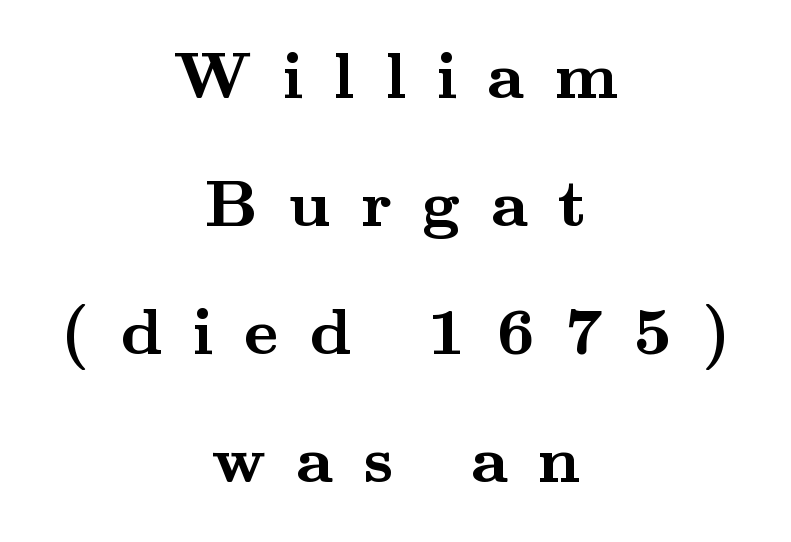
Varying glyph widths throughout — classic text-font behaviour. In terms of letterform style, serifs are clearly present. Short note: letters widely spaced. A clean baseline with only descenders dipping below it. In terms of leading, this rendering errs on the spacious side.
